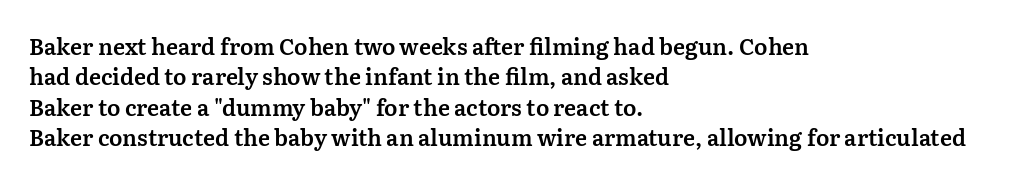
Q: Is the text italic (slanted)? A: No, it is upright.
Q: Is the text underlined? A: No.
Q: How is the paragraph aligned? A: Left-aligned.
Q: Is the spacing between letters normal or unusually wide? A: Normal.
Q: Is the spacing between lines tight, normal or loose? A: Normal.
